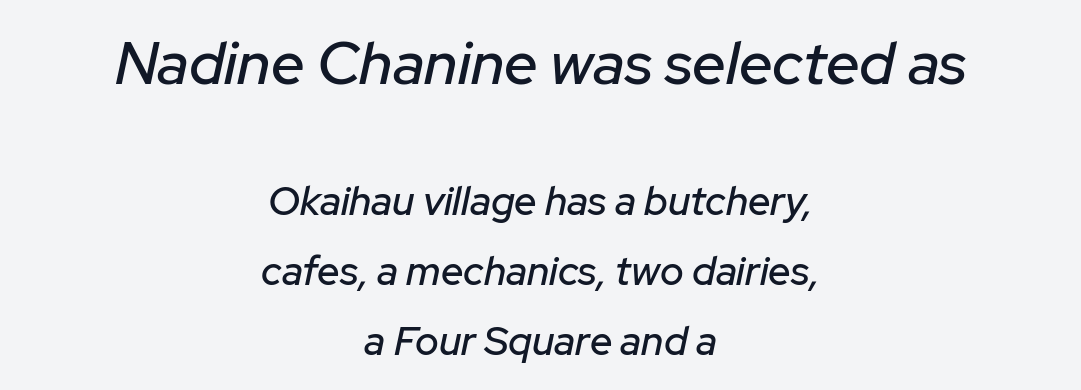
The image shows 60 px text type, italic (leaning right); set centered, line spacing 1.74x, normal letter spacing, not underlined; the first (top) block is 1.5x larger; low stroke contrast and a medium x-height.
